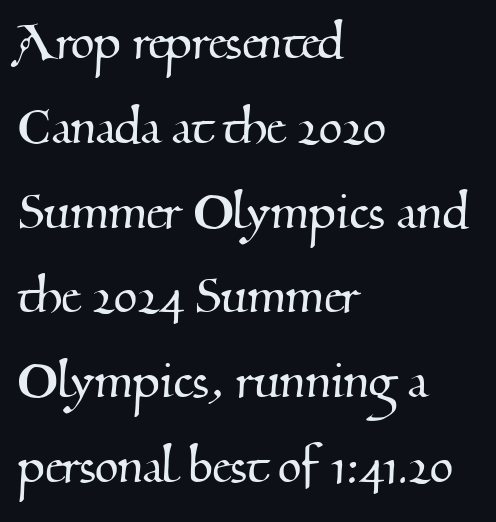
{"serif": "yes", "width": "normal", "stroke_contrast": "medium", "x_height": "small", "monospaced": "no", "underline": "no", "align": "left", "line_spacing": "normal", "line_spacing_ratio": 1.39, "letter_spacing": "normal", "letter_spacing_em": 0.0, "glyph_px": 61}
